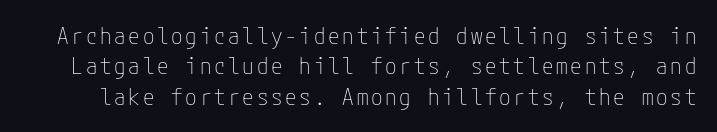
The image shows 23 px text type, upright; set normal line spacing (1.32x), not underlined.
